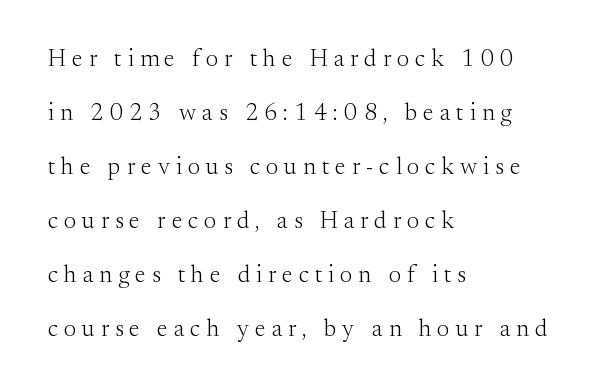
A great deal of white space separates one row of letters from the next. This sample uses expanded letter spacing, leaving extra air between glyphs. A light-to-regular cut is what we see here. This sample is left-justified, so line endings fall wherever the words run out. Has an underline been added? It has not.
